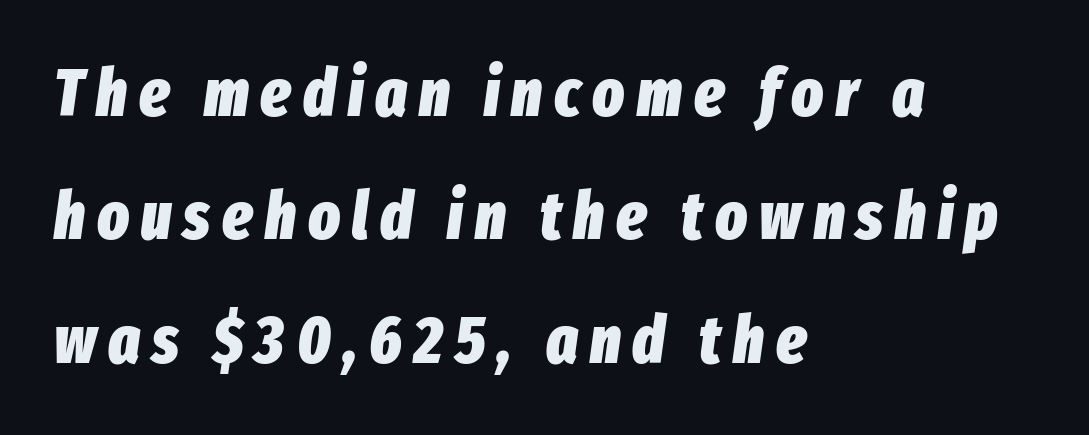
Looks like regular typesetting: each glyph gets only the width it needs. Quick note: underline off. These words are printed bold, with thick strokes throughout. Casual observation: everything's shoved over to the left.
